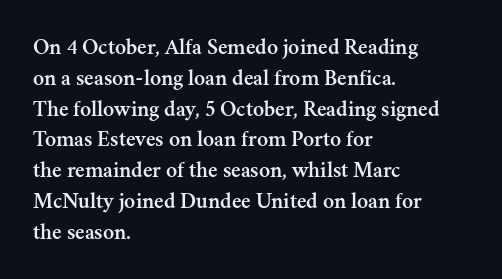
{"italic": "no", "underline": "no", "align": "left", "line_spacing": "normal", "line_spacing_ratio": 1.34, "letter_spacing": "normal", "letter_spacing_em": 0.0, "glyph_px": 23}
